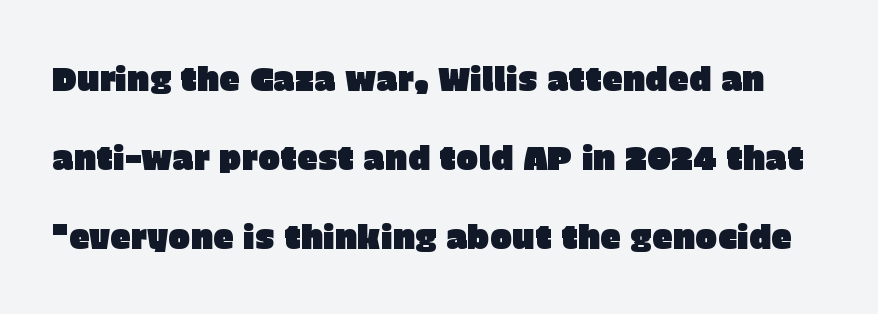
Q: Is the text italic (slanted)? A: No, it is upright.
Q: Is the typeface a serif or a sans-serif typeface? A: Sans-serif.
Q: Is the text underlined? A: No.
Q: Is the spacing between letters normal or unusually wide? A: Normal.
Q: Is the spacing between lines tight, normal or loose? A: Loose.
Q: Width (condensed, normal, or wide)? A: Normal.
Q: Stroke contrast? A: Low.
Q: x-height? A: Large.
Q: Monospaced? A: No.
